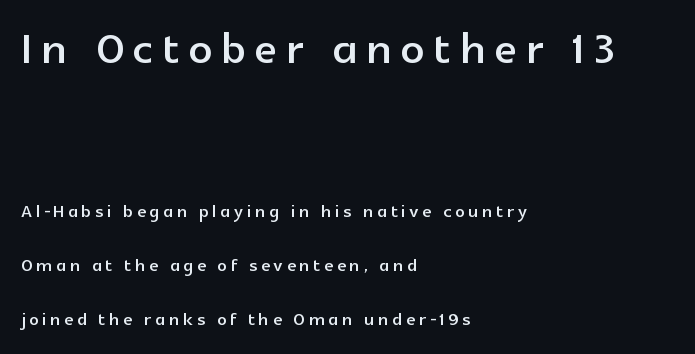
{"serif": "no", "italic": "no", "width": "normal", "x_height": "medium", "monospaced": "no", "underline": "no", "align": "left", "line_spacing": "loose", "line_spacing_ratio": 2.24, "larger_block": "first", "size_ratio": 2.46, "glyph_px": 59}
